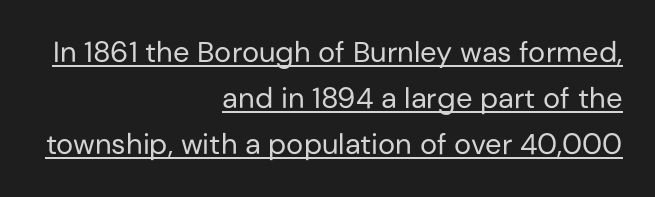
Q: Is the text bold? A: No.
Q: Is the text italic (slanted)? A: No, it is upright.
Q: Is the typeface a serif or a sans-serif typeface? A: Sans-serif.
Q: Is the text underlined? A: Yes.
Q: How is the paragraph aligned? A: Right-aligned.
Q: Is the spacing between letters normal or unusually wide? A: Normal.
Q: Is the spacing between lines tight, normal or loose? A: Normal.
Q: Width (condensed, normal, or wide)? A: Normal.
Q: Stroke contrast? A: Low.
Q: x-height? A: Medium.
Q: Monospaced? A: No.
